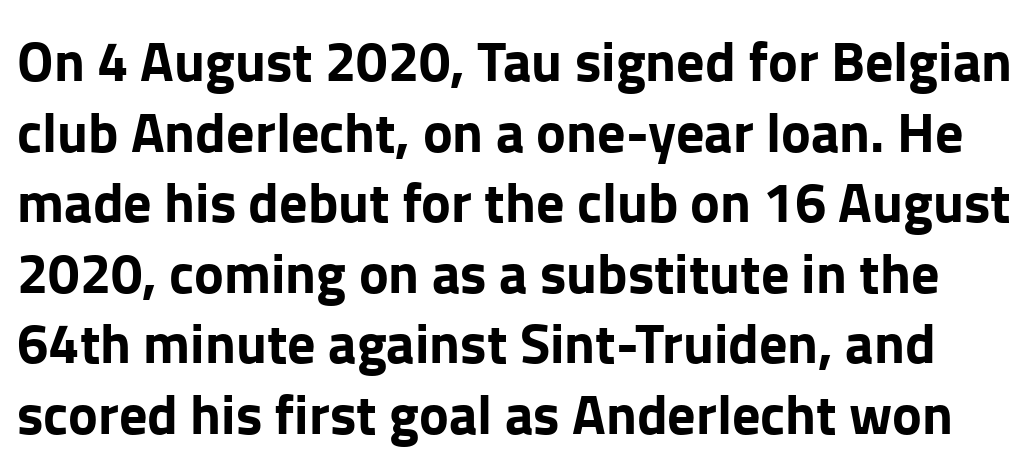
{"serif": "no", "italic": "no", "bold": "yes", "weight": "bold", "width": "normal", "stroke_contrast": "low", "x_height": "medium", "monospaced": "no", "underline": "no", "line_spacing": "normal", "line_spacing_ratio": 1.26, "letter_spacing": "normal", "letter_spacing_em": 0.0, "glyph_px": 56}
